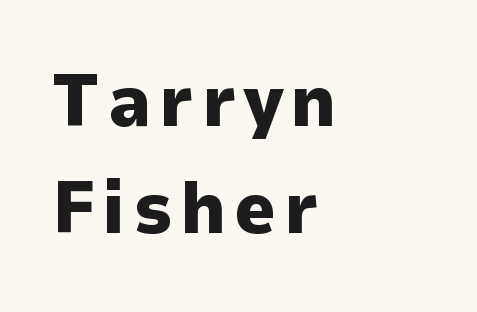
{"serif": "no", "italic": "no", "bold": "yes", "weight": "heavy", "width": "normal", "stroke_contrast": "low", "x_height": "medium", "monospaced": "no", "underline": "no", "align": "left", "line_spacing": "normal", "line_spacing_ratio": 1.47, "glyph_px": 73}
